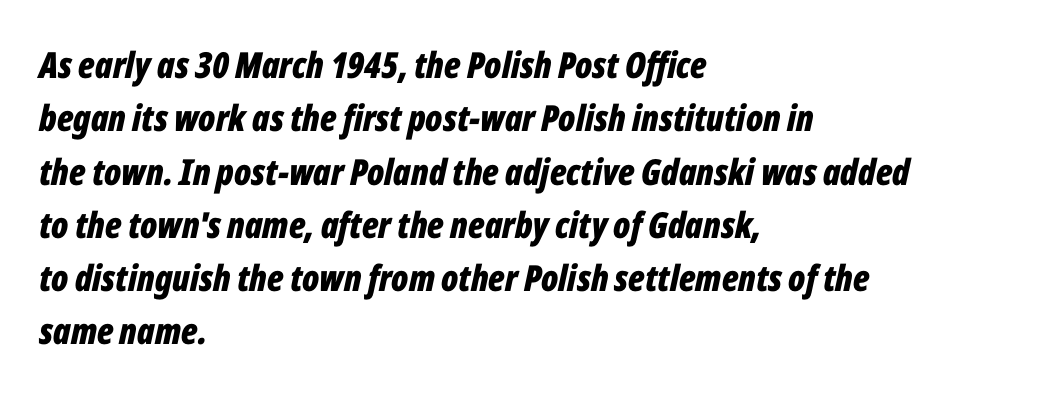
Q: Is the text bold? A: Yes.
Q: Is the text italic (slanted)? A: Yes, it leans right by about 12 degrees.
Q: Is the text underlined? A: No.
Q: How is the paragraph aligned? A: Left-aligned.
Q: Is the spacing between letters normal or unusually wide? A: Normal.
Q: Is the spacing between lines tight, normal or loose? A: Normal.
Q: Width (condensed, normal, or wide)? A: Condensed.
Q: Stroke contrast? A: Low.
Q: x-height? A: Medium.
Q: Monospaced? A: No.
